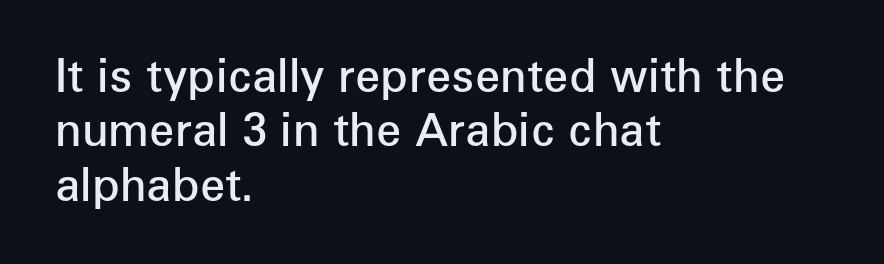
This is roman type, the default non-slanted kind. Honestly, there is no underline to notice here at all. The passage shown has conventional tracking throughout. Is this a sans? Yes — the strokes have no serifs. The paragraph shown leans on its left margin. On the weight axis this lands at semibold, roughly 600.
